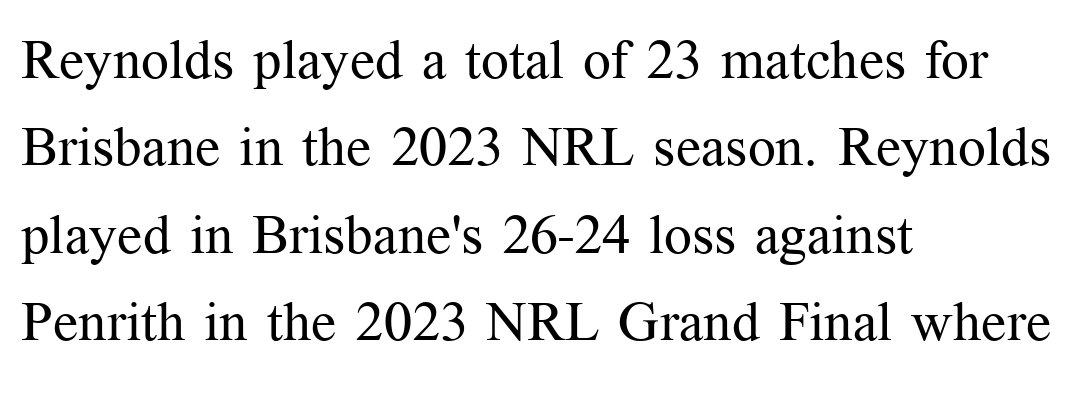
The lines sit at an ordinary, default distance from one another. The lettering holds an erect, upright posture throughout. Only glyphs here, with clear space below each row. The lines are quadded left. Serif or sans? Serif — the stroke terminals have little feet. The characters are drawn with everyday or finer stroke widths.
